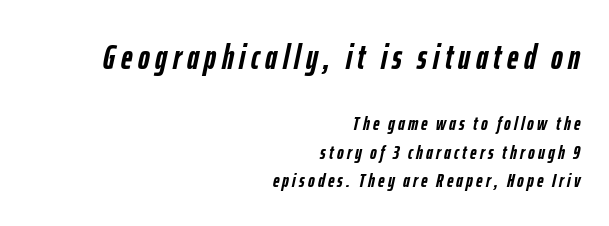
Q: Is the text bold? A: Yes.
Q: Is the text italic (slanted)? A: Yes, it leans right by about 12 degrees.
Q: Is the text underlined? A: No.
Q: How is the paragraph aligned? A: Right-aligned.
Q: Is the spacing between lines tight, normal or loose? A: Normal.
Q: Which block of text is set in a larger size, the first (top) or the second (bottom)? A: The first (top) one.
Q: Width (condensed, normal, or wide)? A: Condensed.
Q: Stroke contrast? A: Low.
Q: x-height? A: Medium.
Q: Monospaced? A: No.
